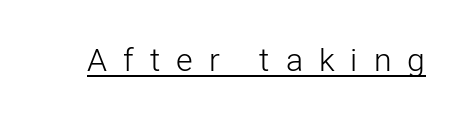
Look at the tracking — it's clearly loosened, letters drifting apart. The face used here is a sans, in the tradition of grotesques and geometrics. This sample uses an upright cut, with every glyph sitting square on the baseline. The sample's only ornament is a line tracing under the words. Varying glyph widths throughout — classic text-font behaviour.
